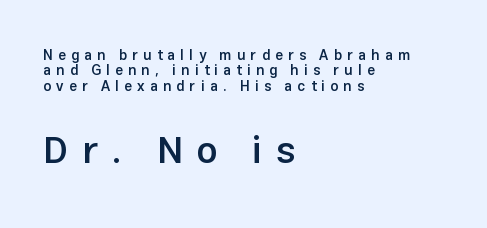
The image shows 37 px semibold sans-serif type, upright; set left-aligned, tight line spacing (1.1x), unusually wide letter spacing (+0.37 em), not underlined; the second (bottom) block is 2.64x larger; low stroke contrast and a medium x-height.
